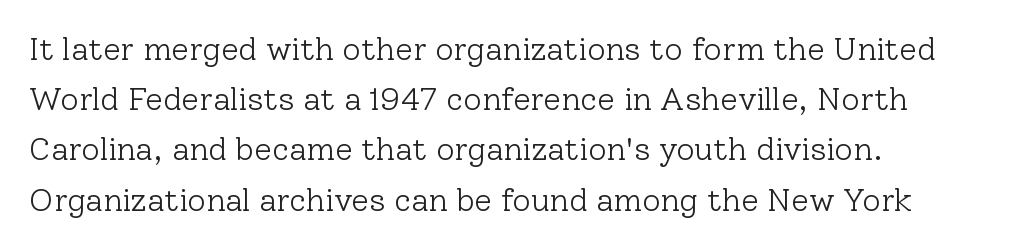
Look at the bottom of the vertical strokes: they flare into serifs here. Is the letter spacing exaggerated? No — it looks like the ordinary default. Alignment: flush left. The letters stand upright; this is a roman face.
